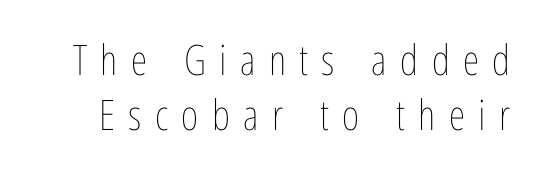
{"italic": "no", "bold": "no", "weight": "thin", "width": "condensed", "stroke_contrast": "low", "x_height": "medium", "monospaced": "no", "underline": "no", "line_spacing": "normal", "line_spacing_ratio": 1.32, "letter_spacing": "wide", "letter_spacing_em": 0.32, "glyph_px": 42}
